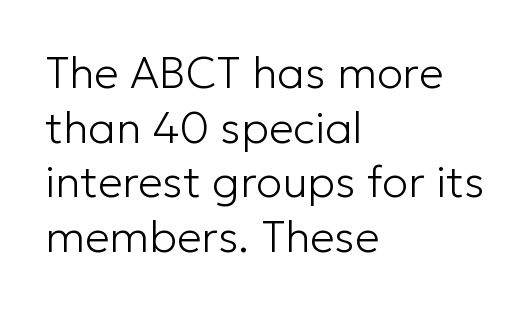
Tall strokes in this sample are plumb rather than angled. No chunkiness to these letters — they're not bold. Look at the tracking — it's just the regular setting, nothing added. Look at the bottom of the vertical strokes: they stop flat, with no serifs.
